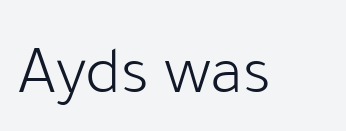
The image shows 69 px light sans-serif type, upright; set normal letter spacing, not underlined; low stroke contrast and a medium x-height.
